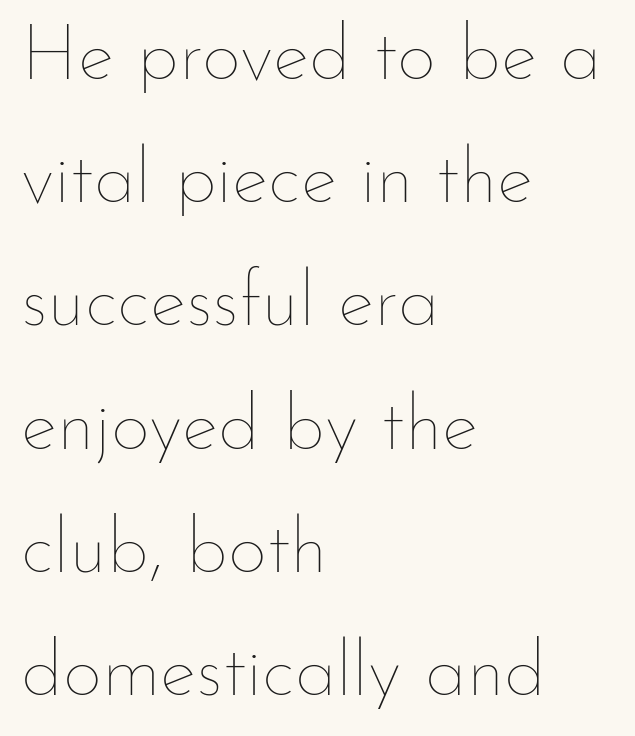
The image shows 77 px thin type, upright; set left-aligned, normal line spacing (1.6x), normal letter spacing, not underlined; low stroke contrast and a small x-height.
